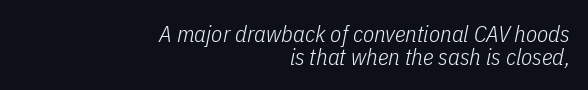
{"italic": "yes", "lean": "right", "slant_degrees": 11, "bold": "no", "underline": "no", "align": "right", "line_spacing": "tight", "line_spacing_ratio": 0.98, "letter_spacing": "normal", "letter_spacing_em": 0.0, "glyph_px": 23}
